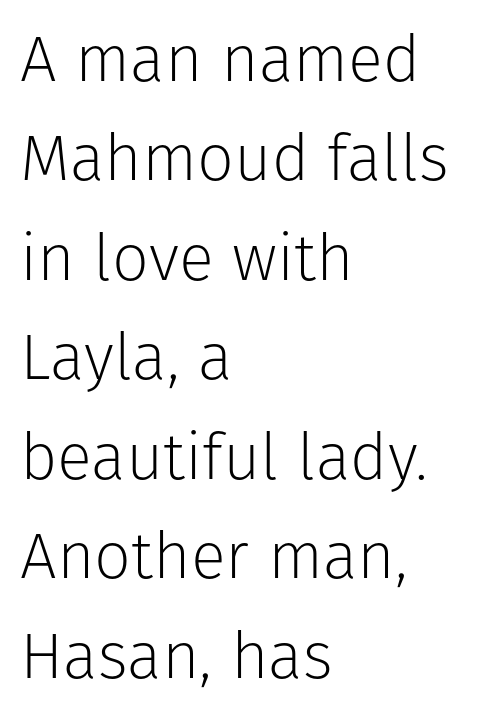
Q: Is the text bold? A: No.
Q: Is the text italic (slanted)? A: No, it is upright.
Q: Is the typeface a serif or a sans-serif typeface? A: Sans-serif.
Q: Is the text underlined? A: No.
Q: How is the paragraph aligned? A: Left-aligned.
Q: Is the spacing between letters normal or unusually wide? A: Normal.
Q: Is the spacing between lines tight, normal or loose? A: Normal.
Q: Width (condensed, normal, or wide)? A: Normal.
Q: Stroke contrast? A: Low.
Q: x-height? A: Medium.
Q: Monospaced? A: No.
